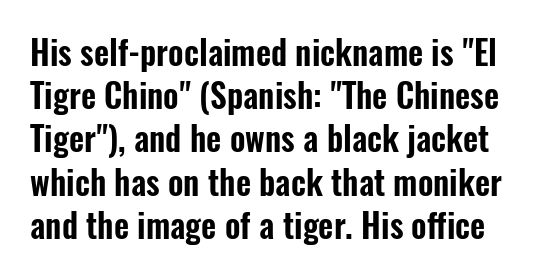
{"serif": "no", "italic": "no", "width": "condensed", "stroke_contrast": "low", "x_height": "medium", "monospaced": "no", "underline": "no", "line_spacing": "normal", "line_spacing_ratio": 1.31, "letter_spacing": "normal", "letter_spacing_em": 0.0, "glyph_px": 33}
